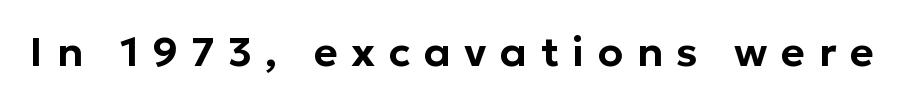
{"serif": "no", "italic": "no", "width": "normal", "stroke_contrast": "low", "x_height": "medium", "monospaced": "no", "underline": "no", "letter_spacing": "wide", "letter_spacing_em": 0.33, "glyph_px": 41}
